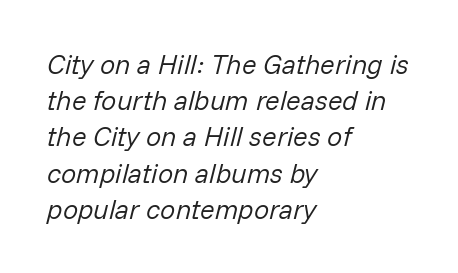
{"italic": "yes", "lean": "right", "slant_degrees": 14, "bold": "no", "underline": "no", "align": "left", "line_spacing": "normal", "line_spacing_ratio": 1.34, "letter_spacing": "normal", "letter_spacing_em": 0.0, "glyph_px": 27}
